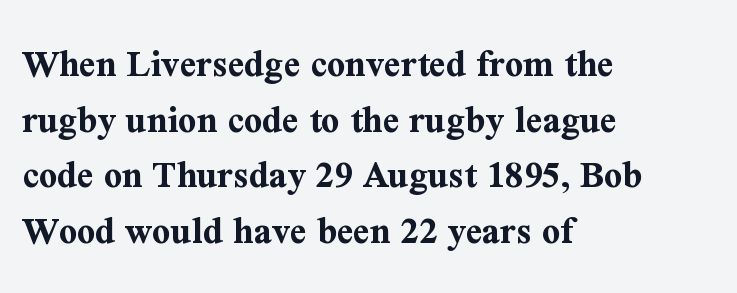
{"serif": "yes", "italic": "no", "bold": "yes", "weight": "bold", "width": "normal", "stroke_contrast": "medium", "x_height": "medium", "monospaced": "no", "underline": "no", "align": "left", "line_spacing": "normal", "line_spacing_ratio": 1.39, "letter_spacing": "normal", "letter_spacing_em": 0.0, "glyph_px": 40}
